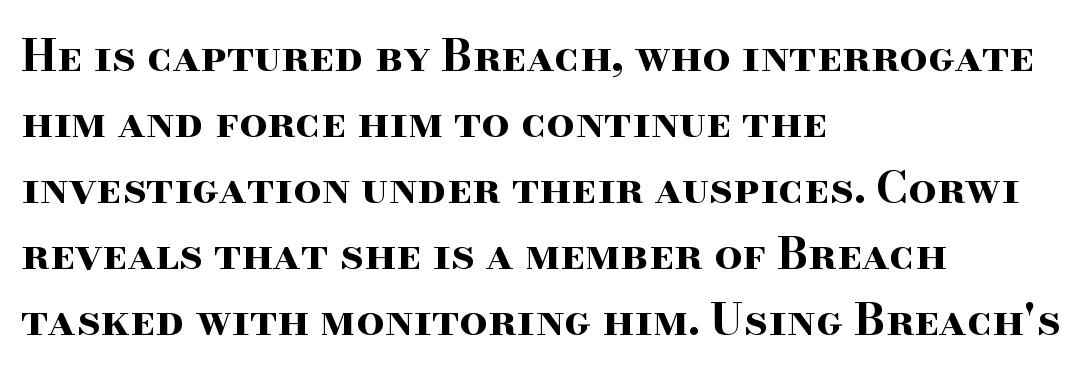
{"serif": "yes", "italic": "no", "bold": "yes", "weight": "bold", "width": "wide", "stroke_contrast": "high", "x_height": "small", "monospaced": "no", "underline": "no", "align": "left", "line_spacing": "normal", "line_spacing_ratio": 1.5, "letter_spacing": "normal", "letter_spacing_em": 0.0, "glyph_px": 44}
